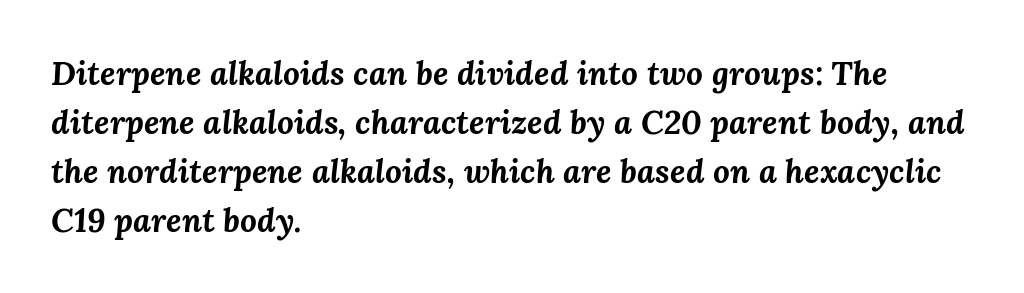
The image shows 33 px bold type, italic (leaning right); set left-aligned, normal line spacing (1.48x), normal letter spacing, not underlined; medium stroke contrast and a medium x-height.
